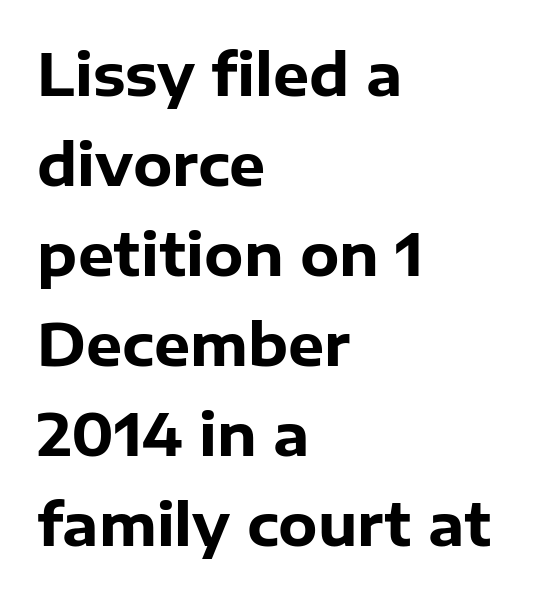
The typography opts for an upright posture over an oblique one. The strip under each line holds only bare page. Each new line begins a customary step beneath the previous one. Does the type have serifs? No, each stem ends abruptly. There is no visible air inserted between adjacent glyphs.
